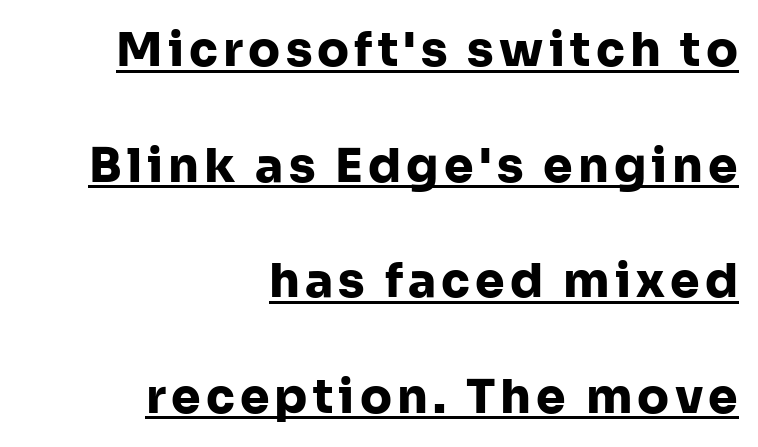
The image shows 47 px heavy sans-serif type, upright; set right-aligned, loose line spacing (2.46x), underlined; low stroke contrast and a medium x-height.
